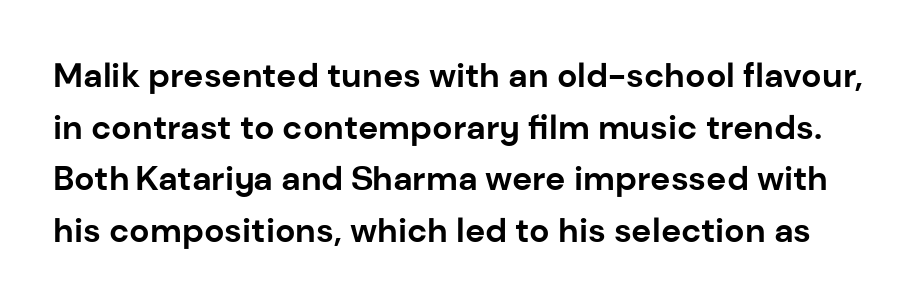
The image shows 34 px bold sans-serif type, upright; set normal line spacing (1.52x), normal letter spacing, not underlined; low stroke contrast and a medium x-height.
